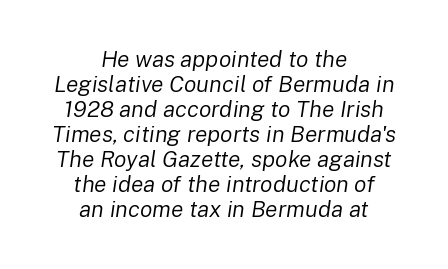
The image shows 23 px text type, italic (leaning right); set centered, tight line spacing (1.09x), normal letter spacing, not underlined.
